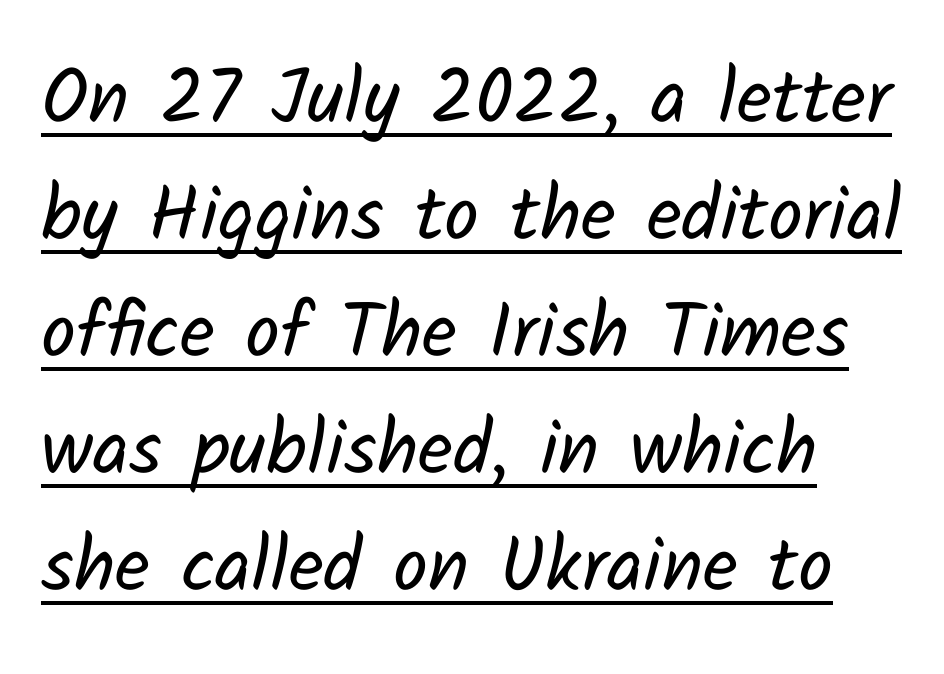
Students, observe: this is what conventionally led text looks like. The letterforms sit shoulder to shoulder at normal distance. The typeface has the unassuming heft of standard copy or less. Serifs: no, the terminals of the letterforms are clean.
